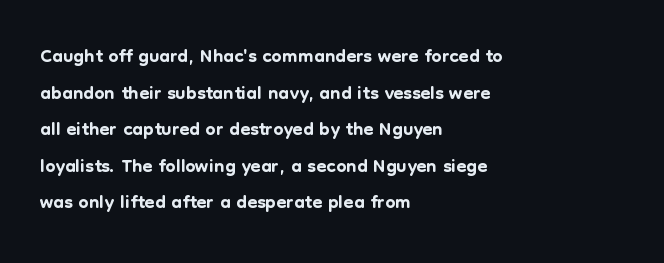
Q: Is the text italic (slanted)? A: No, it is upright.
Q: Is the typeface a serif or a sans-serif typeface? A: Sans-serif.
Q: Is the text underlined? A: No.
Q: How is the paragraph aligned? A: Left-aligned.
Q: Is the spacing between letters normal or unusually wide? A: Normal.
Q: Is the spacing between lines tight, normal or loose? A: Normal.
Q: Width (condensed, normal, or wide)? A: Normal.
Q: Stroke contrast? A: Low.
Q: x-height? A: Medium.
Q: Monospaced? A: No.
